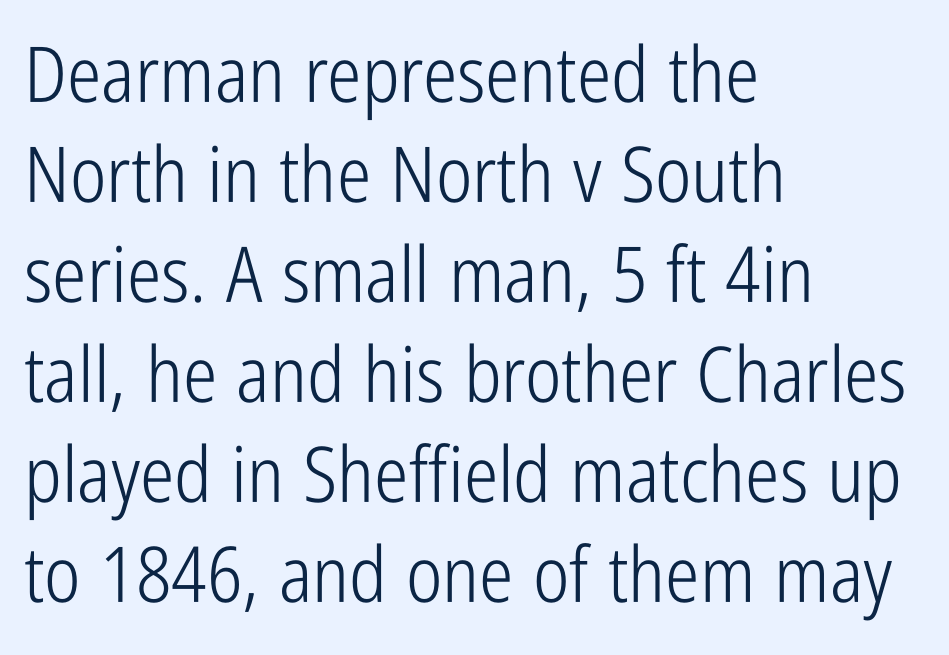
Q: Is the text bold? A: No.
Q: Is the text italic (slanted)? A: No, it is upright.
Q: Is the typeface a serif or a sans-serif typeface? A: Sans-serif.
Q: Is the text underlined? A: No.
Q: How is the paragraph aligned? A: Left-aligned.
Q: Is the spacing between letters normal or unusually wide? A: Normal.
Q: Is the spacing between lines tight, normal or loose? A: Normal.
Q: Width (condensed, normal, or wide)? A: Condensed.
Q: Stroke contrast? A: Low.
Q: x-height? A: Medium.
Q: Monospaced? A: No.
